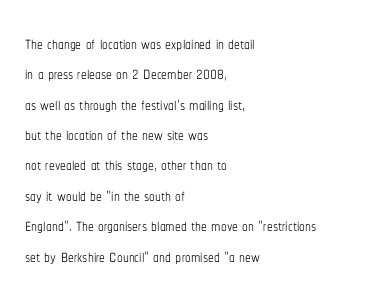
The space directly below the letters is spotless. Caption: standard tracking, unaltered. Vertically, the passage feels balanced, rows spaced as you'd expect. Does the lettering tilt? It doesn't — this is upright.
